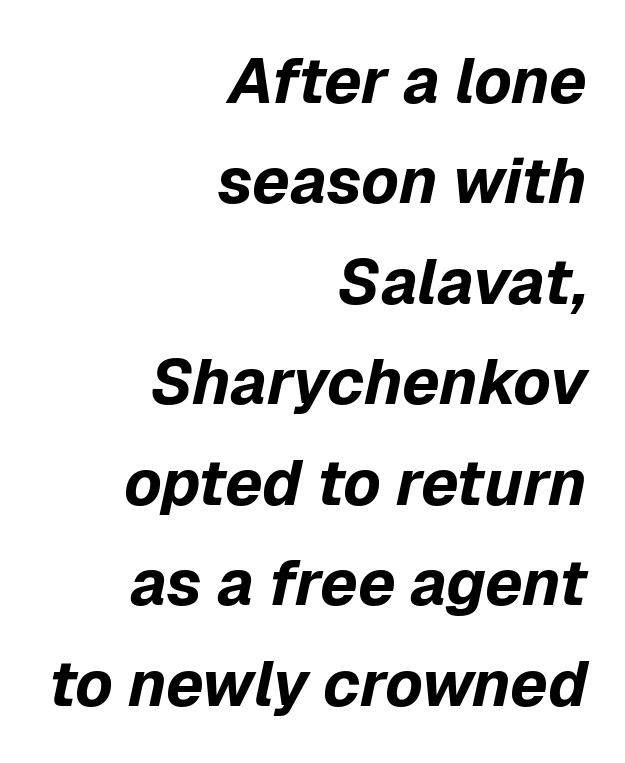
The image shows 64 px bold type, italic (leaning right); set right-aligned, normal line spacing (1.57x), normal letter spacing, not underlined; low stroke contrast and a medium x-height.
